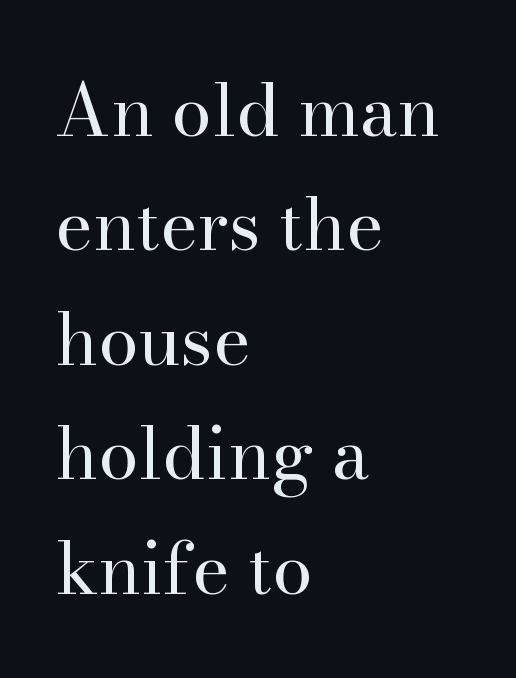
Think standard paragraph weight, or any step lighter than that. This is the regular roman posture of the typeface. Regular leading. Caption: multi-line text, flush left, ragged right. These lines are rendered in a variable-pitch font. Students, note that the glyphs here touch the page at normal intervals.
